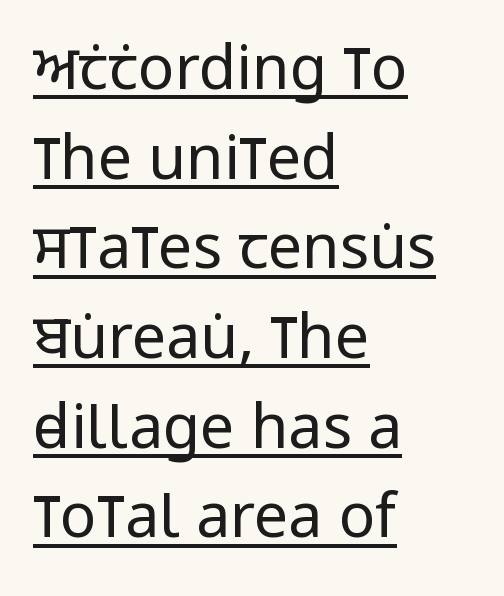
A normal amount of white space separates one row of letters from the next. No extra tracking has been applied to these lines. Typeset ragged right — the left edge is the straight one. A typesetter would label this face a sans.
